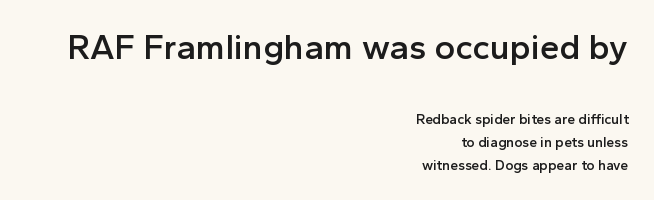
The image shows 35 px semibold sans-serif type, upright; set right-aligned, normal line spacing (1.63x), normal letter spacing, not underlined; the first (top) block is 2.5x larger; a medium x-height.
